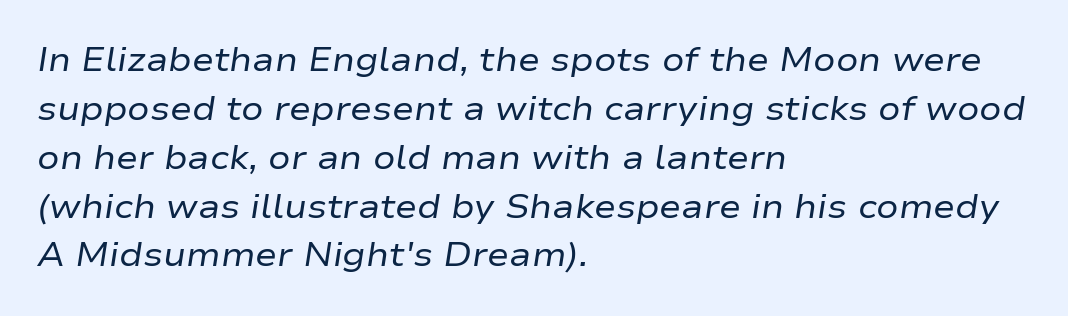
Q: Is the text bold? A: No.
Q: Is the text italic (slanted)? A: Yes, it leans right by about 9 degrees.
Q: Is the text underlined? A: No.
Q: How is the paragraph aligned? A: Left-aligned.
Q: Is the spacing between letters normal or unusually wide? A: Normal.
Q: Is the spacing between lines tight, normal or loose? A: Normal.
Q: Width (condensed, normal, or wide)? A: Wide.
Q: Stroke contrast? A: Low.
Q: x-height? A: Medium.
Q: Monospaced? A: No.
